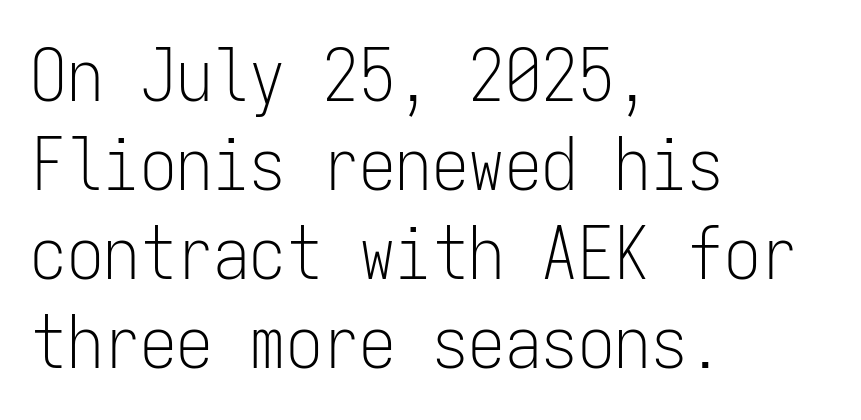
{"serif": "no", "italic": "no", "bold": "no", "weight": "light", "width": "condensed", "stroke_contrast": "low", "x_height": "medium", "monospaced": "yes", "underline": "no", "align": "left", "line_spacing_ratio": 1.22, "letter_spacing": "normal", "letter_spacing_em": 0.0, "glyph_px": 73}
